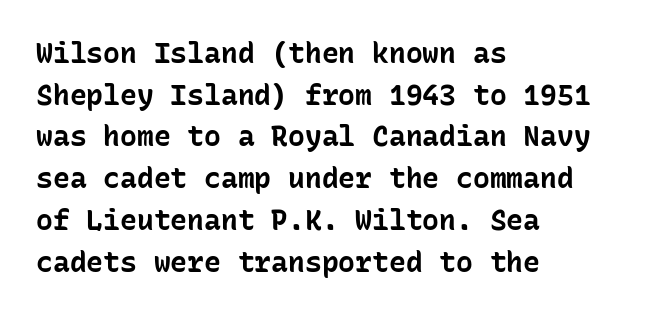
Quick note: not italic, upright. Any mark beneath the type? The region is blank. Serif or sans? Sans — the stroke terminals are bare. Short note: letters normally spaced. The passage is arranged the way most books set body copy — flush left.
